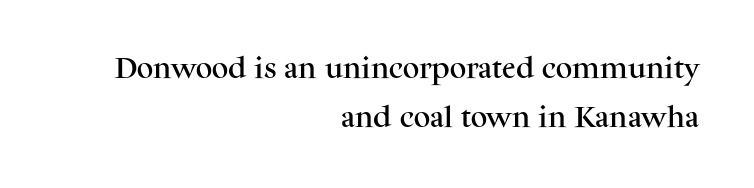
The image shows 23 px text type, upright; set right-aligned, loose line spacing (2.13x), normal letter spacing, not underlined.
